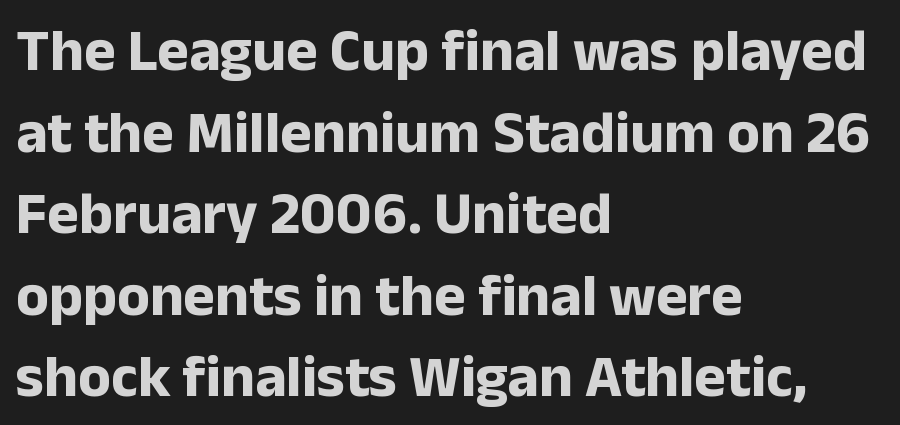
The image shows 60 px bold sans-serif type, upright; set left-aligned, normal line spacing (1.36x), normal letter spacing, not underlined; low stroke contrast and a medium x-height.
